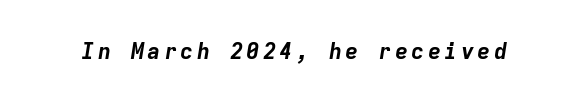
The strip under each line holds only bare page. The whole block is typeset with a tilt. The face used here has the dense, thick strokes of a bold.
